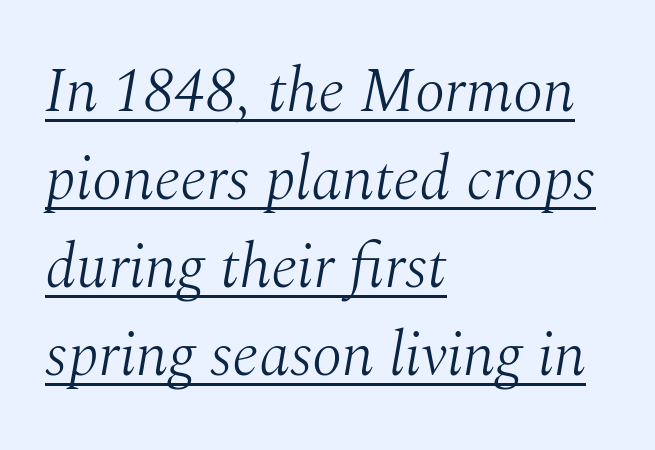
{"serif": "yes", "italic": "yes", "lean": "right", "slant_degrees": 10, "bold": "no", "weight": "light", "width": "normal", "stroke_contrast": "medium", "x_height": "medium", "monospaced": "no", "underline": "yes", "align": "left", "line_spacing": "normal", "line_spacing_ratio": 1.42, "letter_spacing": "normal", "letter_spacing_em": 0.0, "glyph_px": 62}
